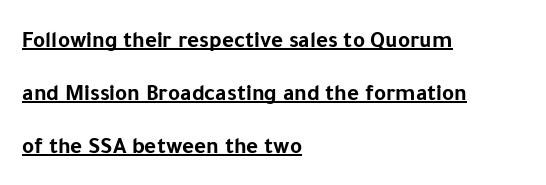
{"italic": "no", "bold": "yes", "underline": "yes", "align": "left", "line_spacing": "loose", "line_spacing_ratio": 2.3, "letter_spacing": "normal", "letter_spacing_em": 0.0, "glyph_px": 23}
